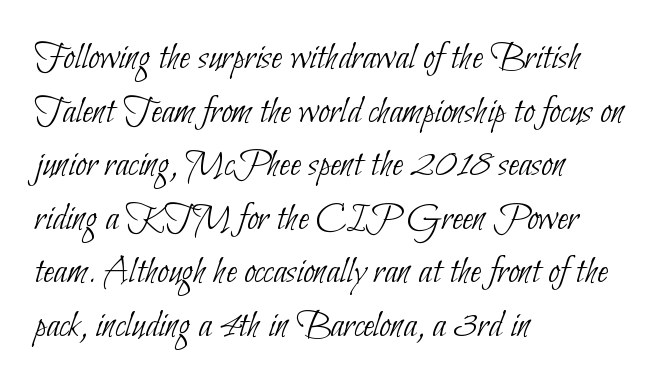
Q: Is the text bold? A: No.
Q: Is the typeface a serif or a sans-serif typeface? A: Sans-serif.
Q: Is the text underlined? A: No.
Q: How is the paragraph aligned? A: Left-aligned.
Q: Is the spacing between letters normal or unusually wide? A: Normal.
Q: Is the spacing between lines tight, normal or loose? A: Normal.
Q: Width (condensed, normal, or wide)? A: Condensed.
Q: Stroke contrast? A: Low.
Q: x-height? A: Small.
Q: Monospaced? A: No.
